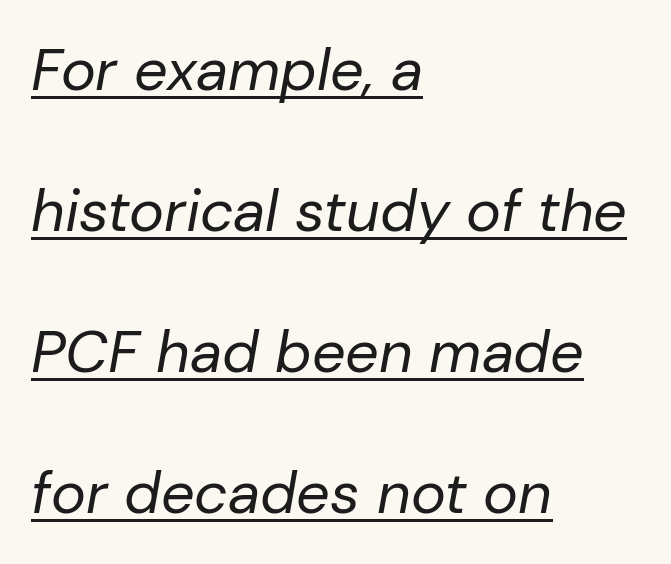
{"italic": "yes", "lean": "right", "slant_degrees": 10, "bold": "no", "weight": "regular", "width": "normal", "stroke_contrast": "low", "x_height": "medium", "monospaced": "no", "underline": "yes", "align": "left", "line_spacing": "loose", "line_spacing_ratio": 2.39, "letter_spacing": "normal", "letter_spacing_em": 0.0, "glyph_px": 59}
